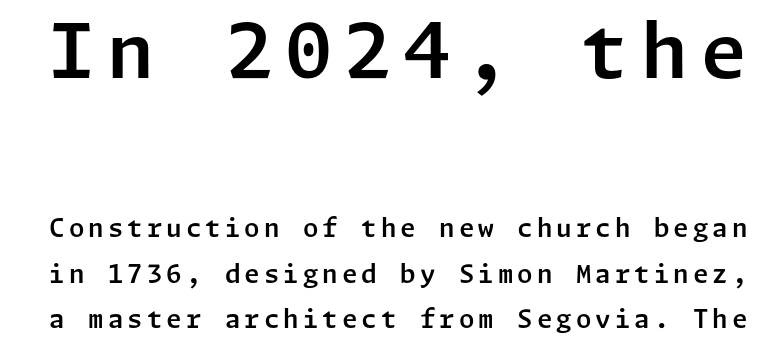
{"serif": "no", "italic": "no", "width": "normal", "stroke_contrast": "low", "x_height": "medium", "underline": "no", "line_spacing_ratio": 1.82, "larger_block": "first", "size_ratio": 3.04, "glyph_px": 76}
